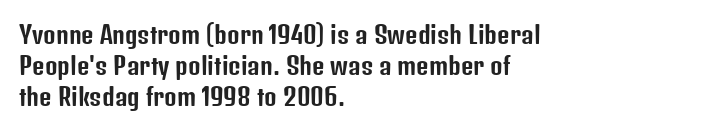
{"italic": "no", "underline": "no", "align": "left", "line_spacing": "normal", "line_spacing_ratio": 1.29, "letter_spacing": "normal", "letter_spacing_em": 0.0, "glyph_px": 24}
